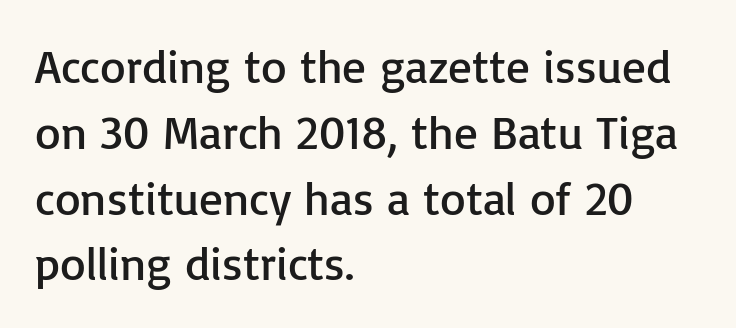
Q: Is the text bold? A: No.
Q: Is the text italic (slanted)? A: No, it is upright.
Q: Is the typeface a serif or a sans-serif typeface? A: Sans-serif.
Q: Is the text underlined? A: No.
Q: How is the paragraph aligned? A: Left-aligned.
Q: Is the spacing between letters normal or unusually wide? A: Normal.
Q: Is the spacing between lines tight, normal or loose? A: Normal.
Q: Width (condensed, normal, or wide)? A: Normal.
Q: Stroke contrast? A: Low.
Q: x-height? A: Medium.
Q: Monospaced? A: No.
